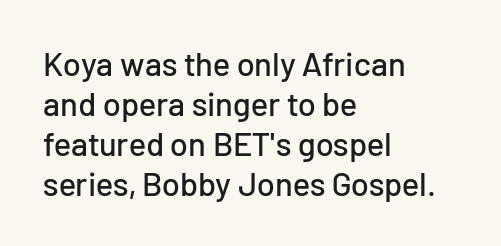
Q: Is the text italic (slanted)? A: No, it is upright.
Q: Is the typeface a serif or a sans-serif typeface? A: Sans-serif.
Q: Is the text underlined? A: No.
Q: How is the paragraph aligned? A: Left-aligned.
Q: Is the spacing between letters normal or unusually wide? A: Normal.
Q: Width (condensed, normal, or wide)? A: Normal.
Q: Stroke contrast? A: Low.
Q: x-height? A: Medium.
Q: Monospaced? A: No.
